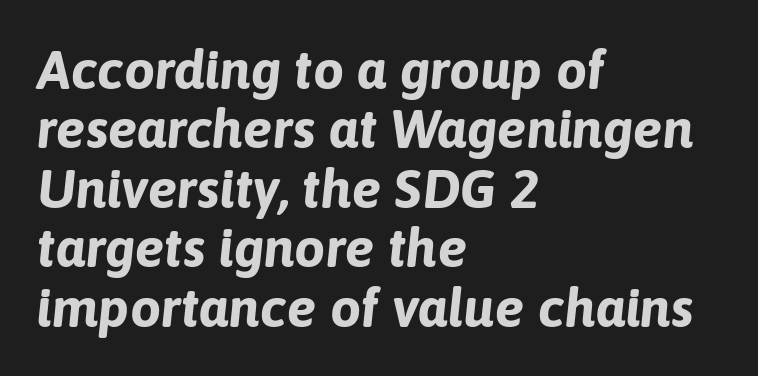
Q: Is the text bold? A: Yes.
Q: Is the text italic (slanted)? A: Yes, it leans right by about 6 degrees.
Q: Is the text underlined? A: No.
Q: How is the paragraph aligned? A: Left-aligned.
Q: Is the spacing between letters normal or unusually wide? A: Normal.
Q: Is the spacing between lines tight, normal or loose? A: Tight.
Q: Width (condensed, normal, or wide)? A: Normal.
Q: Stroke contrast? A: Low.
Q: x-height? A: Medium.
Q: Monospaced? A: No.
